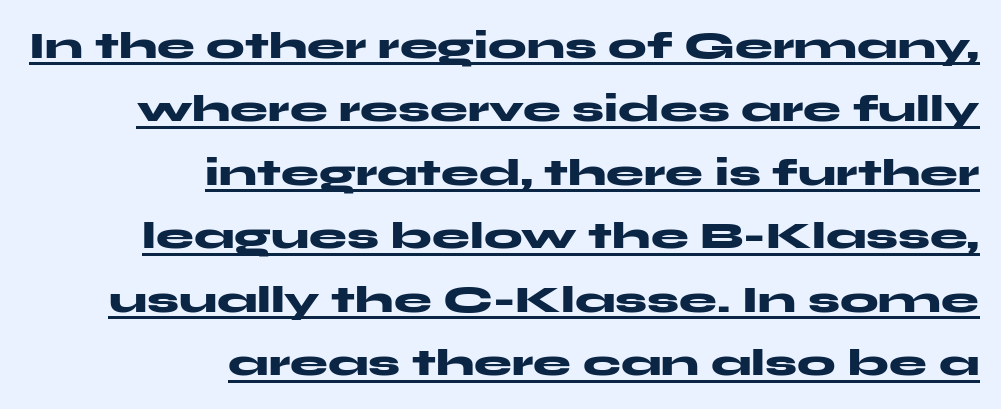
{"serif": "no", "italic": "no", "bold": "yes", "weight": "heavy", "width": "wide", "stroke_contrast": "medium", "x_height": "medium", "monospaced": "no", "underline": "yes", "align": "right", "line_spacing": "normal", "line_spacing_ratio": 1.67, "letter_spacing": "normal", "letter_spacing_em": 0.0, "glyph_px": 38}
